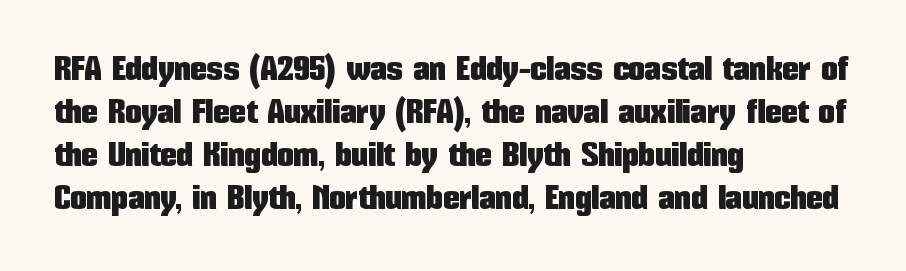
Q: Is the text italic (slanted)? A: No, it is upright.
Q: Is the typeface a serif or a sans-serif typeface? A: Sans-serif.
Q: Is the text underlined? A: No.
Q: How is the paragraph aligned? A: Left-aligned.
Q: Is the spacing between letters normal or unusually wide? A: Normal.
Q: Is the spacing between lines tight, normal or loose? A: Normal.
Q: Width (condensed, normal, or wide)? A: Condensed.
Q: Stroke contrast? A: Low.
Q: x-height? A: Medium.
Q: Monospaced? A: No.
